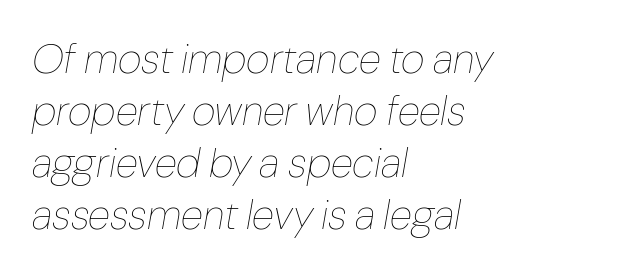
The image shows 41 px thin type, italic (leaning right); set left-aligned, normal line spacing (1.27x), normal letter spacing, not underlined; low stroke contrast and a medium x-height.
